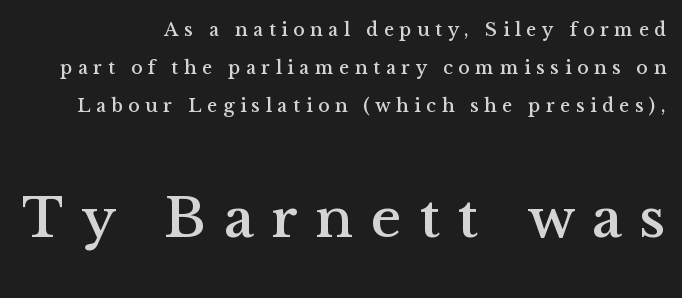
The image shows 58 px serif type, upright; set right-aligned, loose line spacing (2.0x), unusually wide letter spacing (+0.3 em), not underlined; the second (bottom) block is 3.05x larger; medium stroke contrast and a medium x-height.
